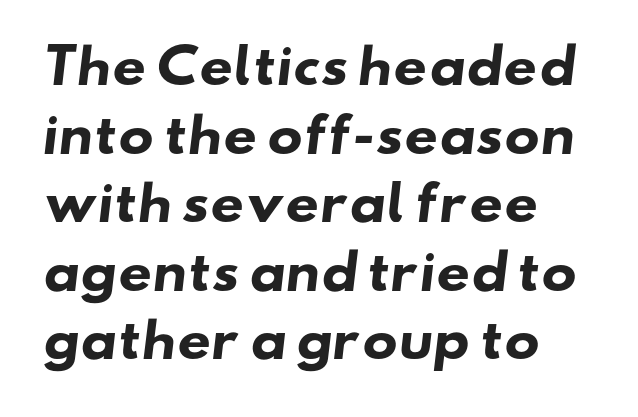
Just letters on the line, the space beneath them empty. The horizontal fit of the characters is conventional and even. The paragraph has a hard left edge and a soft right edge. A dark, heavy texture on the line: the type is bold. The rendering uses natural spacing where letterforms have individual widths.
